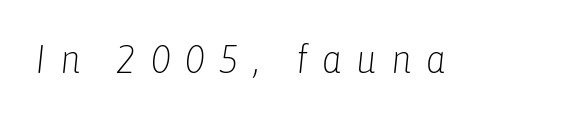
The cut favours lightness, reaching ordinary text weight at its darkest. Rule under the text: the space is simply empty. This sample has the flowing, uneven cadence of proportional lettering. An italicized treatment has been applied to the whole sample.
